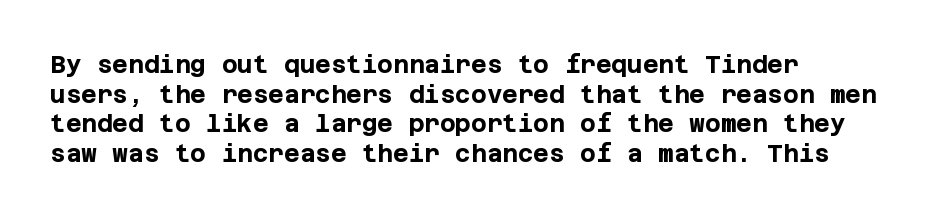
Q: Is the text bold? A: Yes.
Q: Is the text italic (slanted)? A: No, it is upright.
Q: Is the text underlined? A: No.
Q: How is the paragraph aligned? A: Left-aligned.
Q: Is the spacing between letters normal or unusually wide? A: Normal.
